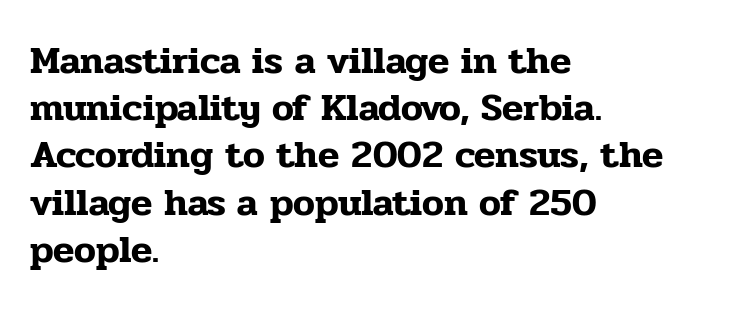
{"serif": "yes", "italic": "no", "width": "normal", "stroke_contrast": "low", "x_height": "medium", "monospaced": "no", "underline": "no", "align": "left", "line_spacing_ratio": 1.21, "letter_spacing": "normal", "letter_spacing_em": 0.0, "glyph_px": 39}
